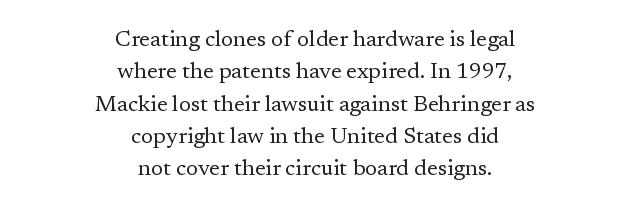
Baseline-to-baseline distance is the conventional proportion of letter height. The strip under each line holds only bare page. A student would call this center alignment; a typographer would say set centered. Is the type heavy? It reads as light-to-regular instead. Between one letter and the next there's only the usual sliver of space. You can tell it's not italic because the verticals are truly vertical.
